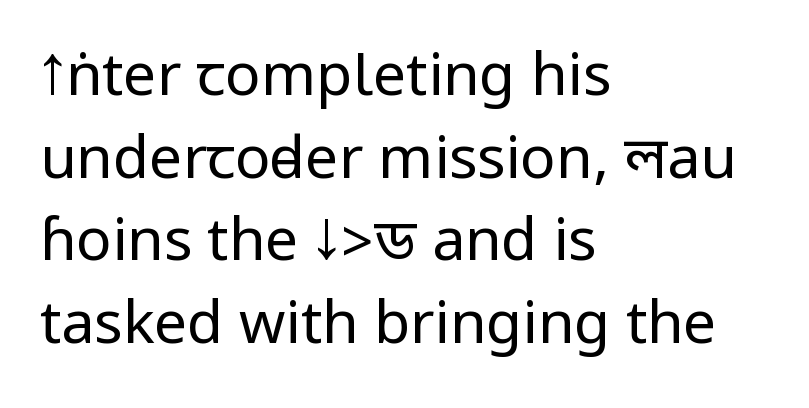
Q: Is the text bold? A: No.
Q: Is the text italic (slanted)? A: No, it is upright.
Q: Is the typeface a serif or a sans-serif typeface? A: Sans-serif.
Q: Is the text underlined? A: No.
Q: How is the paragraph aligned? A: Left-aligned.
Q: Is the spacing between letters normal or unusually wide? A: Normal.
Q: Is the spacing between lines tight, normal or loose? A: Normal.
Q: Width (condensed, normal, or wide)? A: Condensed.
Q: Stroke contrast? A: Low.
